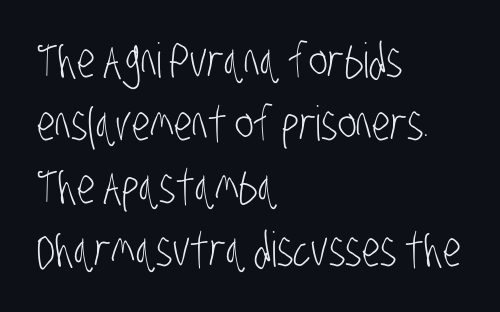
{"serif": "no", "bold": "no", "weight": "light", "width": "condensed", "stroke_contrast": "low", "x_height": "large", "monospaced": "no", "underline": "no", "align": "left", "line_spacing": "normal", "line_spacing_ratio": 1.31, "letter_spacing": "normal", "letter_spacing_em": 0.0, "glyph_px": 48}
